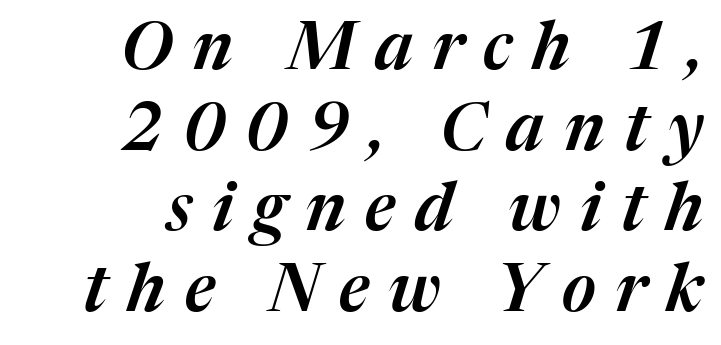
{"italic": "yes", "lean": "right", "slant_degrees": 17, "width": "normal", "stroke_contrast": "medium", "x_height": "medium", "monospaced": "no", "underline": "no", "align": "right", "line_spacing_ratio": 1.22, "letter_spacing": "wide", "letter_spacing_em": 0.3, "glyph_px": 66}
